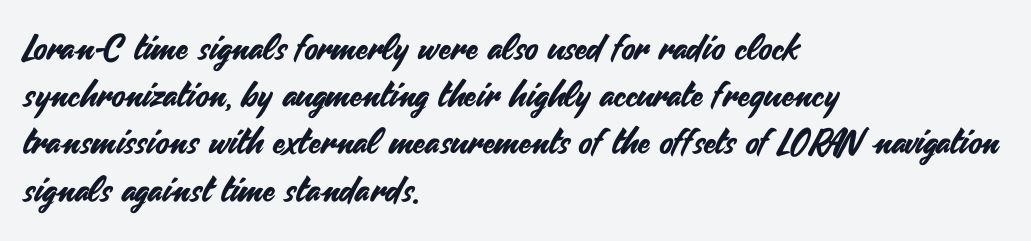
The image shows 35 px sans-serif type; set left-aligned, normal line spacing (1.35x), normal letter spacing, not underlined; medium stroke contrast and a small x-height.
